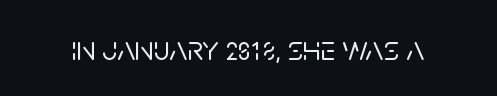
{"serif": "no", "italic": "no", "width": "normal", "stroke_contrast": "low", "x_height": "large", "monospaced": "no", "underline": "no", "letter_spacing": "normal", "letter_spacing_em": 0.0, "glyph_px": 35}
